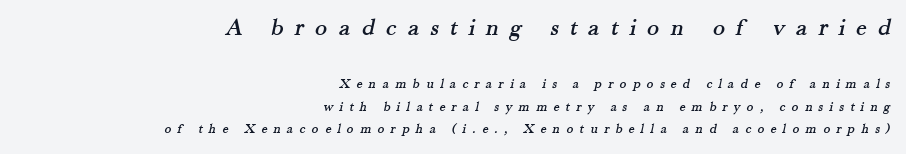
Q: Is the text underlined? A: No.
Q: How is the paragraph aligned? A: Right-aligned.
Q: Is the spacing between letters normal or unusually wide? A: Unusually wide.
Q: Is the spacing between lines tight, normal or loose? A: Normal.
Q: Which block of text is set in a larger size, the first (top) or the second (bottom)? A: The first (top) one.
